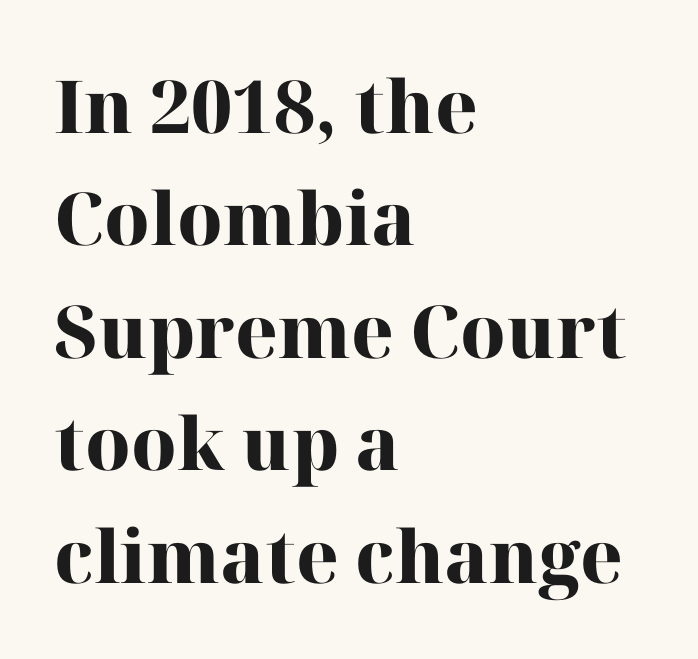
Every row of glyphs begins at an identical x-position on the left. Font category for this specimen: serif. Caption: bold face, heavy strokes. No extra tracking has been applied to these lines.
